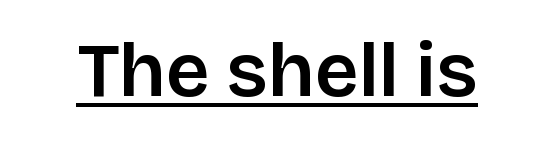
{"serif": "no", "italic": "no", "width": "normal", "stroke_contrast": "low", "x_height": "large", "monospaced": "no", "underline": "yes", "letter_spacing": "normal", "letter_spacing_em": 0.0, "glyph_px": 76}
